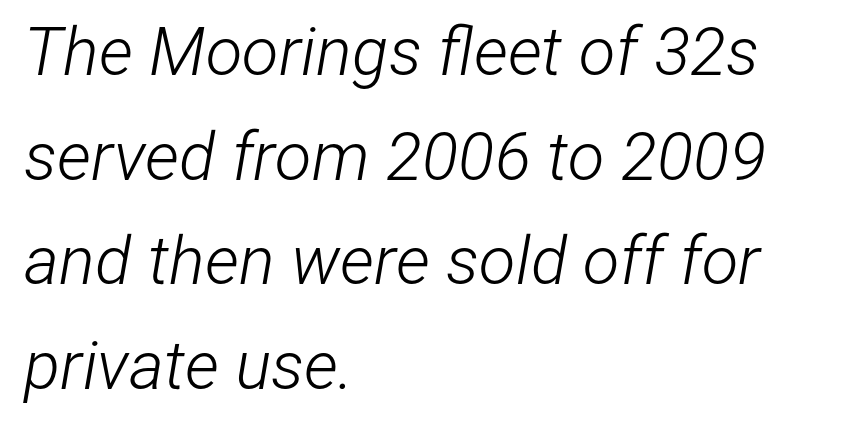
The image shows 67 px light, condensed type, italic (leaning right); set left-aligned, normal line spacing (1.56x), normal letter spacing, not underlined; low stroke contrast and a medium x-height.
